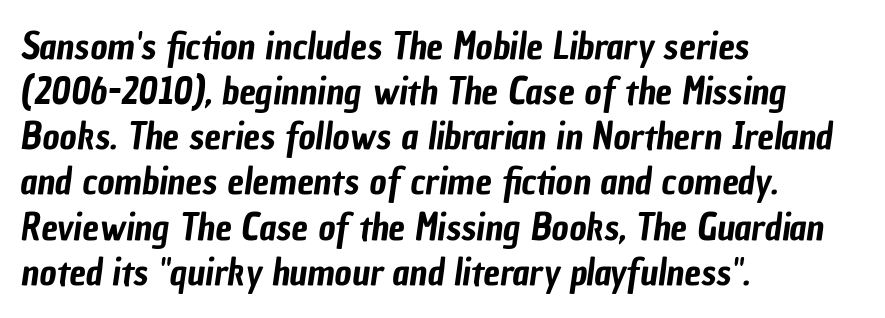
{"serif": "no", "width": "condensed", "stroke_contrast": "low", "x_height": "medium", "monospaced": "no", "underline": "no", "align": "left", "line_spacing_ratio": 1.22, "letter_spacing": "normal", "letter_spacing_em": 0.0, "glyph_px": 37}
